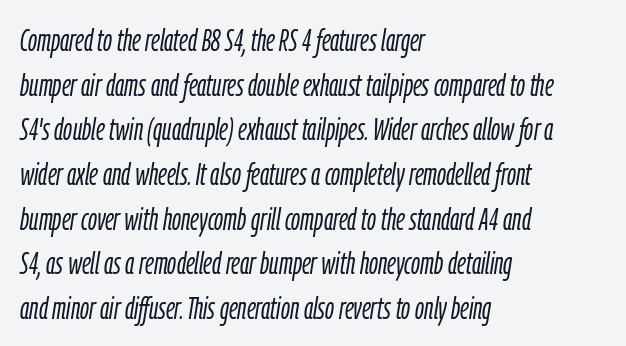
How are the letters spaced? Ordinarily, with no added tracking. The typeface has the unassuming heft of standard copy or less. The rendering uses natural spacing where letterforms have individual widths. Notice how the passage keeps a crisp vertical edge on the left only. Observe the lean: these are italic letterforms.
